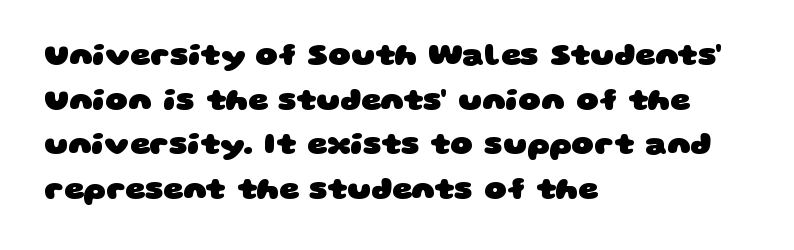
Q: Is the text bold? A: Yes.
Q: Is the typeface a serif or a sans-serif typeface? A: Sans-serif.
Q: Is the text underlined? A: No.
Q: How is the paragraph aligned? A: Left-aligned.
Q: Is the spacing between letters normal or unusually wide? A: Normal.
Q: Is the spacing between lines tight, normal or loose? A: Normal.
Q: Width (condensed, normal, or wide)? A: Wide.
Q: Stroke contrast? A: Low.
Q: x-height? A: Large.
Q: Monospaced? A: No.
